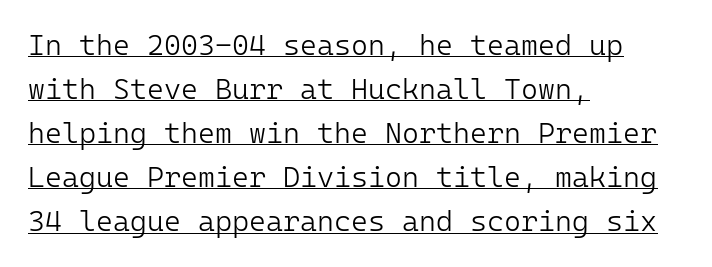
{"serif": "no", "italic": "no", "bold": "no", "weight": "light", "width": "normal", "stroke_contrast": "low", "x_height": "medium", "monospaced": "yes", "underline": "yes", "align": "left", "line_spacing": "normal", "line_spacing_ratio": 1.52, "letter_spacing": "normal", "letter_spacing_em": 0.0, "glyph_px": 29}
